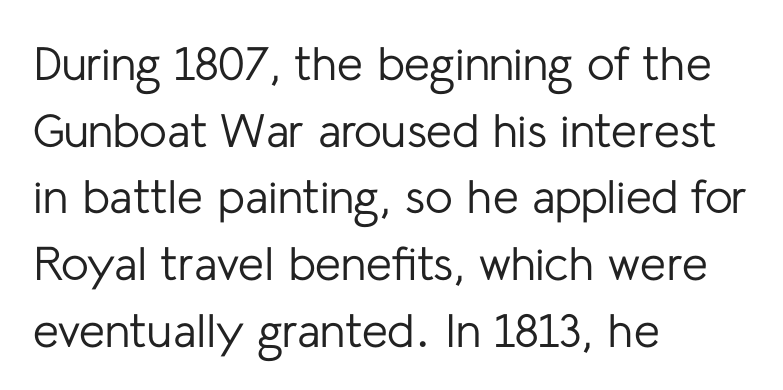
Q: Is the text bold? A: No.
Q: Is the text italic (slanted)? A: No, it is upright.
Q: Is the typeface a serif or a sans-serif typeface? A: Sans-serif.
Q: Is the text underlined? A: No.
Q: How is the paragraph aligned? A: Left-aligned.
Q: Is the spacing between letters normal or unusually wide? A: Normal.
Q: Is the spacing between lines tight, normal or loose? A: Normal.
Q: Width (condensed, normal, or wide)? A: Normal.
Q: Stroke contrast? A: Low.
Q: x-height? A: Medium.
Q: Monospaced? A: No.
